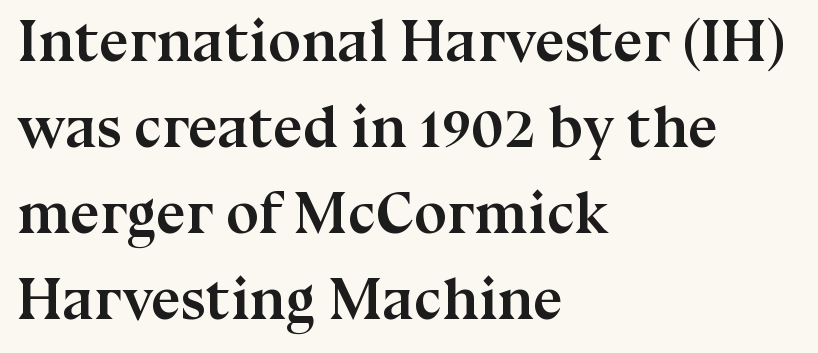
{"serif": "yes", "italic": "no", "bold": "yes", "weight": "semibold", "width": "normal", "stroke_contrast": "medium", "x_height": "medium", "monospaced": "no", "underline": "no", "align": "left", "line_spacing": "normal", "line_spacing_ratio": 1.46, "letter_spacing": "normal", "letter_spacing_em": 0.0, "glyph_px": 59}
